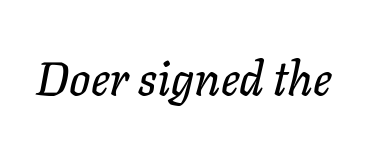
{"italic": "yes", "lean": "right", "slant_degrees": 11, "width": "normal", "stroke_contrast": "low", "x_height": "medium", "monospaced": "no", "underline": "no", "letter_spacing": "normal", "letter_spacing_em": 0.0, "glyph_px": 47}
